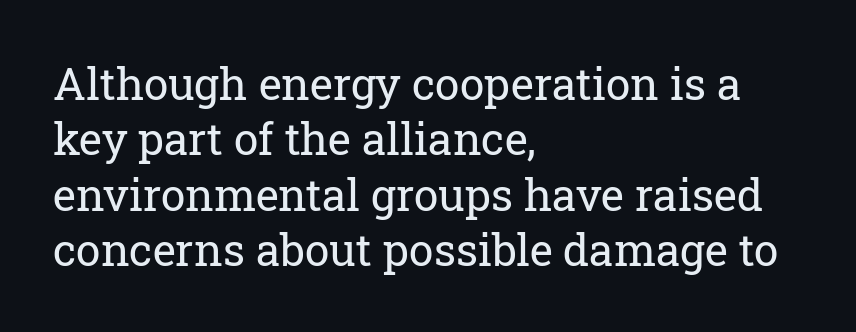
A typesetter would call this zero additional tracking. The characters are drawn with everyday or finer stroke widths. The text was rendered using a seriffed face with decorative stroke endings. This is roman type, the default non-slanted kind. The foot of each line stays bare and open. The space between consecutive lines is moderate.
